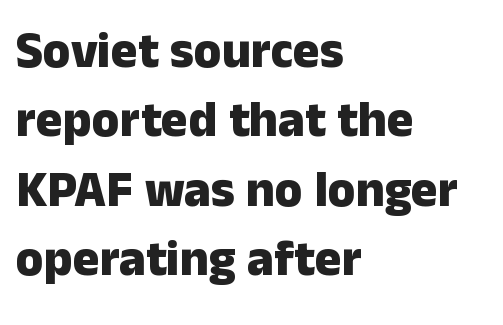
{"serif": "no", "italic": "no", "bold": "yes", "weight": "heavy", "width": "normal", "stroke_contrast": "low", "x_height": "medium", "monospaced": "no", "underline": "no", "align": "left", "line_spacing": "normal", "line_spacing_ratio": 1.39, "letter_spacing": "normal", "letter_spacing_em": 0.0, "glyph_px": 50}
